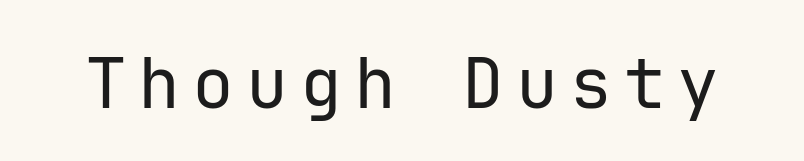
The image shows 70 px regular-weight sans-serif type, upright, monospaced; set not underlined; low stroke contrast and a medium x-height.
